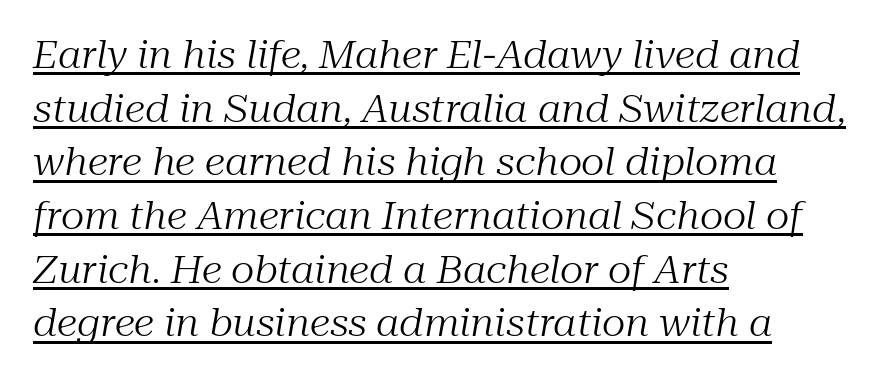
Varying glyph widths throughout — classic text-font behaviour. The text was rendered using a seriffed face with decorative stroke endings. A light-to-regular cut is what we see here. The string is rendered with underlining switched on. Characters are canted at an angle relative to the baseline's perpendicular. Which margin do the lines hug? The left one — the right edge is uneven.
